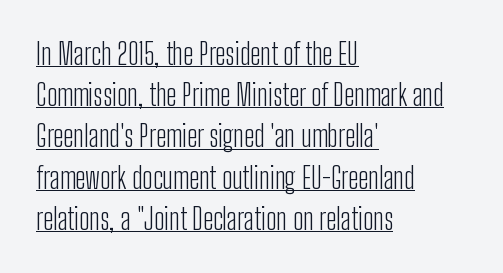
Q: Is the text bold? A: No.
Q: Is the text italic (slanted)? A: No, it is upright.
Q: Is the typeface a serif or a sans-serif typeface? A: Sans-serif.
Q: Is the text underlined? A: Yes.
Q: How is the paragraph aligned? A: Left-aligned.
Q: Is the spacing between letters normal or unusually wide? A: Normal.
Q: Is the spacing between lines tight, normal or loose? A: Normal.
Q: Width (condensed, normal, or wide)? A: Condensed.
Q: Stroke contrast? A: Low.
Q: x-height? A: Medium.
Q: Monospaced? A: No.
